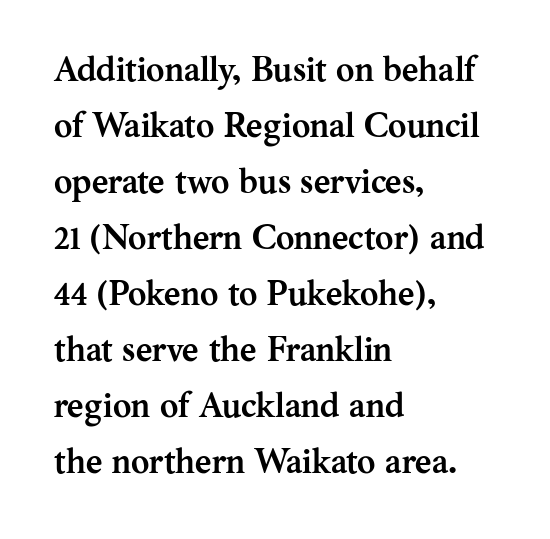
The image shows 35 px semibold serif type, upright; set left-aligned, normal line spacing (1.6x), normal letter spacing, not underlined; medium stroke contrast and a medium x-height.
